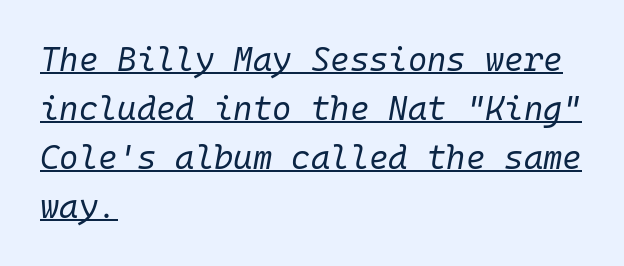
Does a line run under the words? Yes, clearly. Horizontal alignment here is leftward, the default for most running prose. Italic? Definitely — the glyphs are oblique. Caption: standard tracking, unaltered. A quiet, ordinary-to-light weight characterises the typeface. Rows of type keep a routine distance in the vertical direction.
